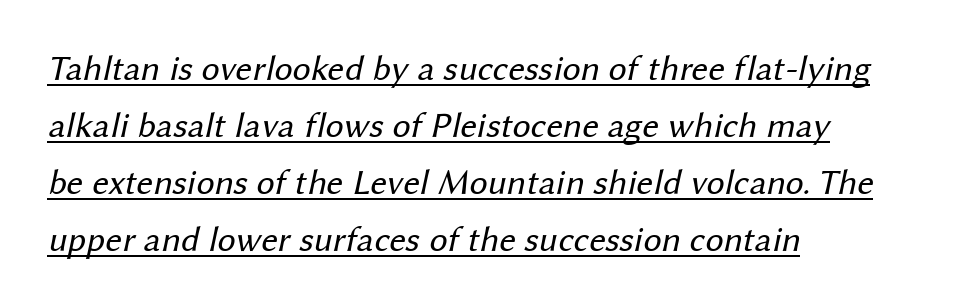
Q: Is the text bold? A: No.
Q: Is the typeface a serif or a sans-serif typeface? A: Sans-serif.
Q: Is the text underlined? A: Yes.
Q: How is the paragraph aligned? A: Left-aligned.
Q: Is the spacing between letters normal or unusually wide? A: Normal.
Q: Is the spacing between lines tight, normal or loose? A: Normal.
Q: Width (condensed, normal, or wide)? A: Normal.
Q: Stroke contrast? A: Medium.
Q: x-height? A: Medium.
Q: Monospaced? A: No.
